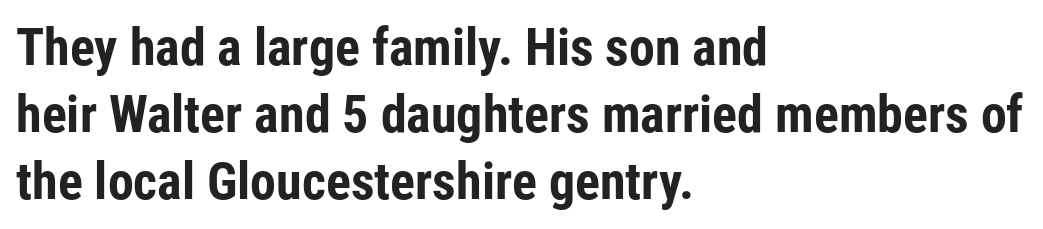
{"serif": "no", "italic": "no", "bold": "yes", "weight": "bold", "width": "condensed", "stroke_contrast": "low", "x_height": "medium", "monospaced": "no", "underline": "no", "align": "left", "line_spacing": "normal", "line_spacing_ratio": 1.29, "letter_spacing": "normal", "letter_spacing_em": 0.0, "glyph_px": 52}
